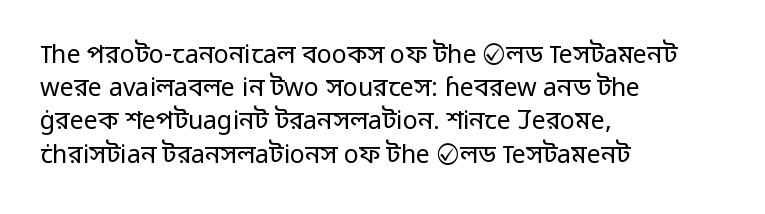
The image shows 25 px text type, upright; set left-aligned, normal line spacing (1.33x), normal letter spacing, not underlined.
